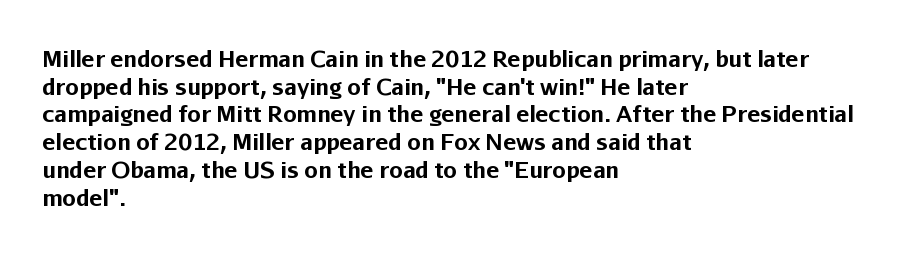
These words are printed bold, with thick strokes throughout. The string is rendered with underlining switched off. What's the leading like? Ordinary, nothing unusual. Tracking value appears to be zero — textbook default spacing. This rendering uses left alignment, leaving the right contour irregular. Every stem runs plumb, perpendicular to the baseline.
